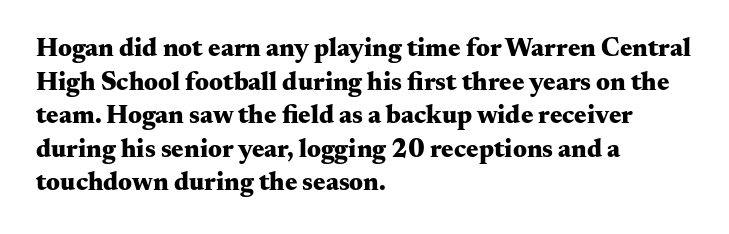
{"italic": "no", "bold": "yes", "underline": "no", "align": "left", "line_spacing": "normal", "line_spacing_ratio": 1.29, "letter_spacing": "normal", "letter_spacing_em": 0.0, "glyph_px": 26}
